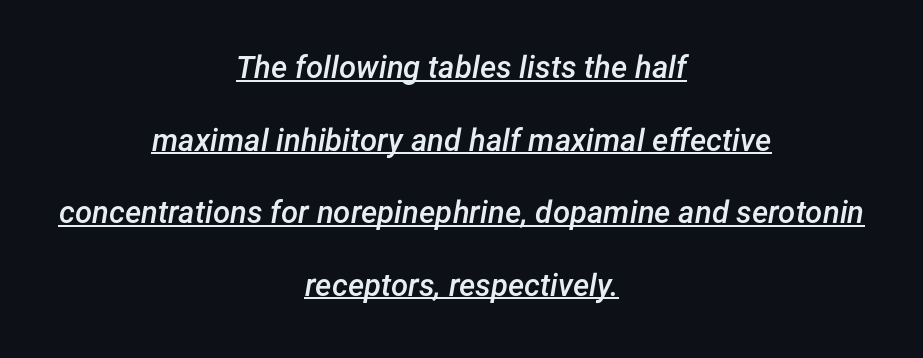
The image shows 31 px semibold type, italic (leaning right); set centered, loose line spacing (2.34x), normal letter spacing, underlined; low stroke contrast and a medium x-height.
